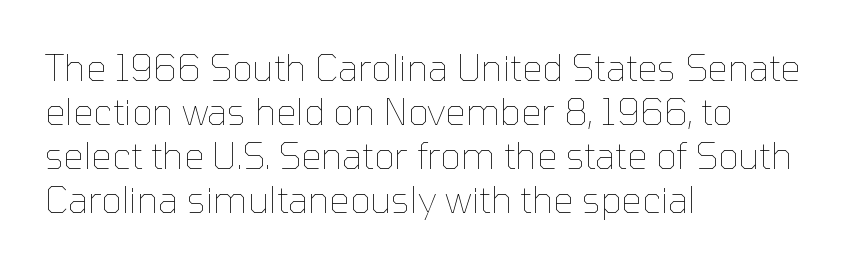
{"italic": "no", "bold": "no", "weight": "thin", "width": "normal", "stroke_contrast": "low", "x_height": "medium", "monospaced": "no", "underline": "no", "align": "left", "line_spacing_ratio": 1.22, "letter_spacing": "normal", "letter_spacing_em": 0.0, "glyph_px": 36}
